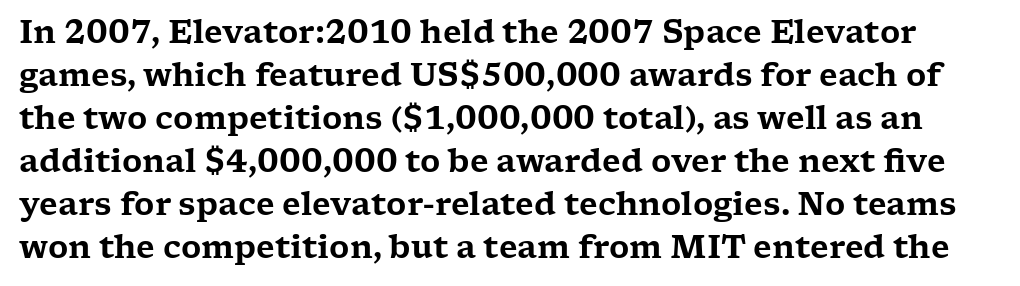
{"serif": "yes", "italic": "no", "width": "wide", "stroke_contrast": "low", "x_height": "medium", "monospaced": "no", "underline": "no", "line_spacing": "normal", "line_spacing_ratio": 1.39, "letter_spacing": "normal", "letter_spacing_em": 0.0, "glyph_px": 31}
